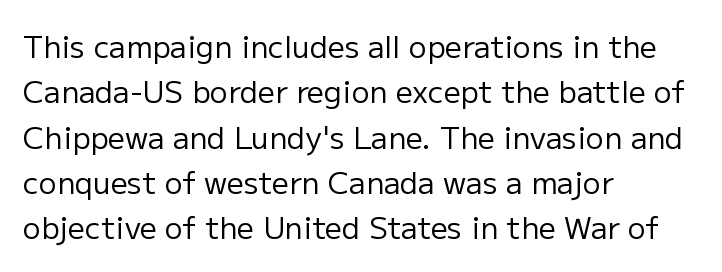
Is this a fixed-width face? No — the glyphs have proportional, varying widths. Stroke thickness stays within the range of a standard reading face or lighter. These lines are composed in type without serifs. Reading down the column, the eye jumps a familiar distance to each next line. Posture: upright roman.
